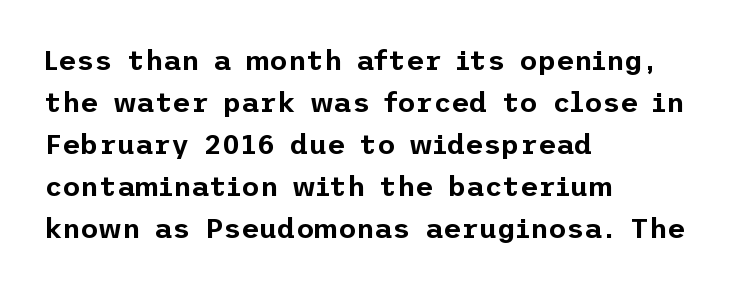
Q: Is the text italic (slanted)? A: No, it is upright.
Q: Is the typeface a serif or a sans-serif typeface? A: Sans-serif.
Q: Is the text underlined? A: No.
Q: How is the paragraph aligned? A: Left-aligned.
Q: Is the spacing between letters normal or unusually wide? A: Normal.
Q: Is the spacing between lines tight, normal or loose? A: Normal.
Q: Width (condensed, normal, or wide)? A: Normal.
Q: Stroke contrast? A: Low.
Q: x-height? A: Medium.
